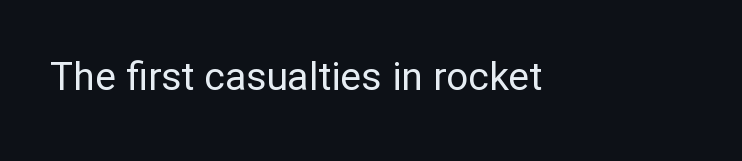
The image shows 39 px regular-weight sans-serif type, upright; set normal letter spacing, not underlined; low stroke contrast and a medium x-height.
